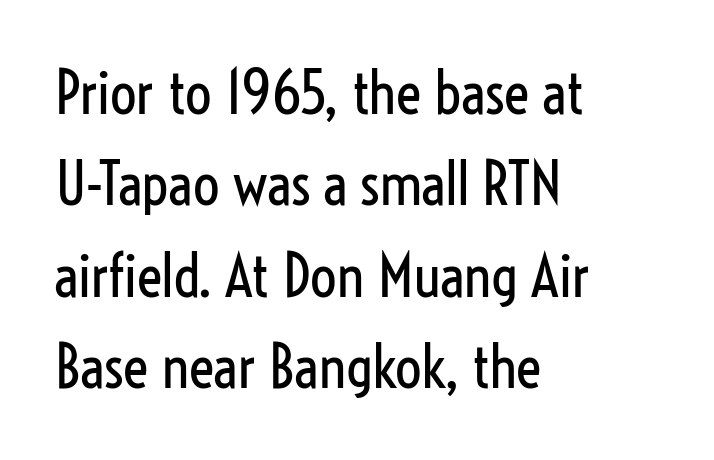
A typesetter would call this proportional, since set widths differ per character. Is there much room between lines? A standard amount, neither cramped nor airy. The letters stand straight up with perfectly vertical stems. Weight class: somewhere from thin through regular. The string is rendered with underlining switched off. Short note: letters normally spaced.
